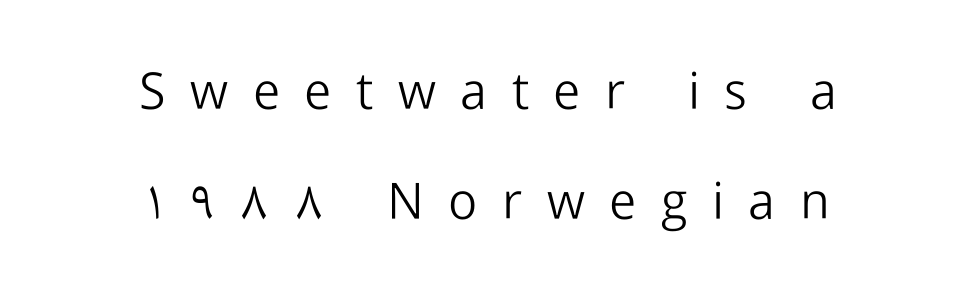
The typography opts for an upright posture over an oblique one. The rendering uses a large line-height, opening up the rows. The letters are spread apart with noticeably loose tracking. Descenders hang freely into open space. The text was rendered using a sans face with plain stroke endings. The face used here is proportionally spaced, like ordinary book or web type.
